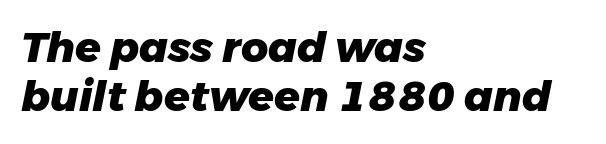
Q: Is the text bold? A: Yes.
Q: Is the text italic (slanted)? A: Yes, it leans right by about 11 degrees.
Q: Is the text underlined? A: No.
Q: How is the paragraph aligned? A: Left-aligned.
Q: Is the spacing between letters normal or unusually wide? A: Normal.
Q: Width (condensed, normal, or wide)? A: Normal.
Q: Stroke contrast? A: Low.
Q: x-height? A: Medium.
Q: Monospaced? A: No.
